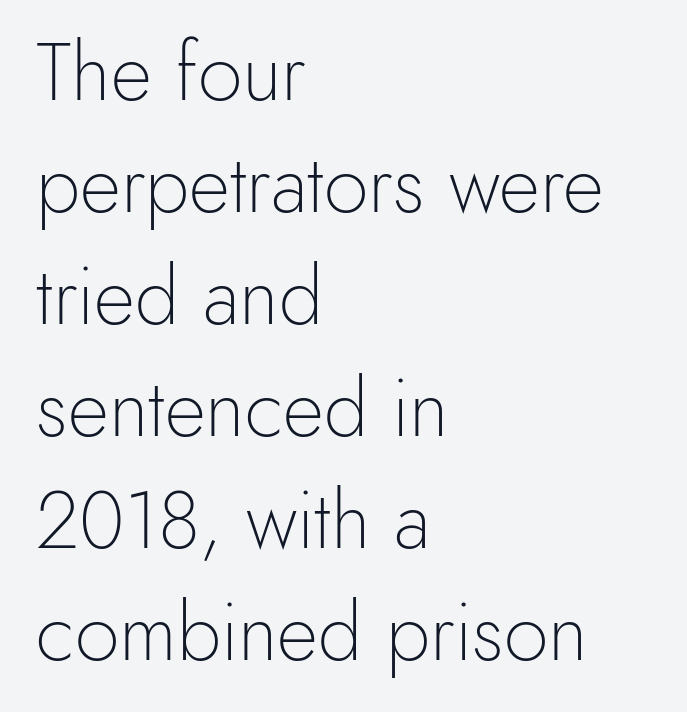
Unlike a traditional serif, this face leaves its strokes unadorned. Summary of vertical rhythm: regular, with standard interline spacing. The text block is weighted toward the left margin, trailing off unevenly rightward. Character widths vary here, with narrow letters taking less room than wide ones. Nothing unusual about the tracking: characters are spaced as the font intends.
